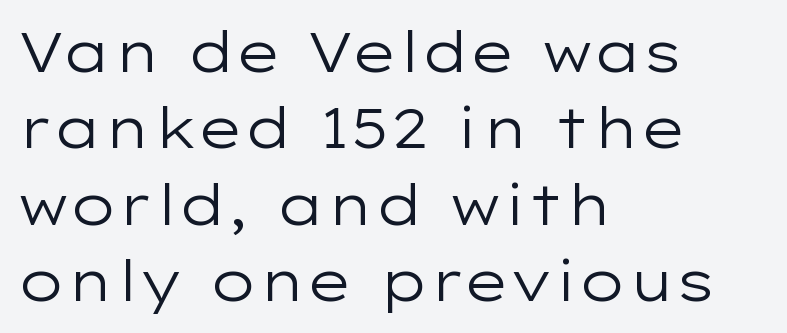
Q: Is the text bold? A: No.
Q: Is the text italic (slanted)? A: No, it is upright.
Q: Is the typeface a serif or a sans-serif typeface? A: Sans-serif.
Q: Is the text underlined? A: No.
Q: How is the paragraph aligned? A: Left-aligned.
Q: Is the spacing between letters normal or unusually wide? A: Normal.
Q: Is the spacing between lines tight, normal or loose? A: Normal.
Q: Width (condensed, normal, or wide)? A: Wide.
Q: Stroke contrast? A: Low.
Q: x-height? A: Medium.
Q: Monospaced? A: No.
